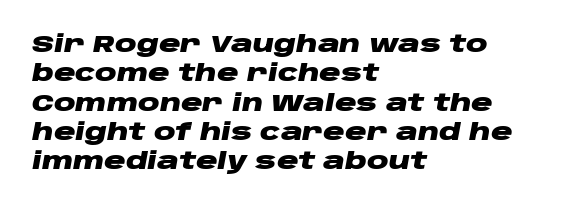
{"italic": "yes", "lean": "right", "slant_degrees": 10, "bold": "yes", "underline": "no", "align": "left", "line_spacing_ratio": 1.22, "letter_spacing": "normal", "letter_spacing_em": 0.0, "glyph_px": 24}
